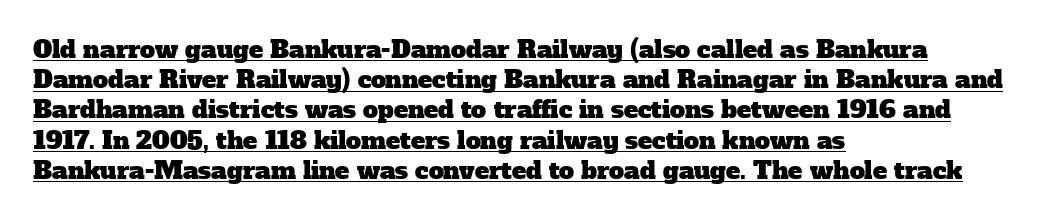
{"underline": "yes", "align": "left", "line_spacing": "normal", "line_spacing_ratio": 1.26, "letter_spacing": "normal", "letter_spacing_em": 0.0, "glyph_px": 24}
